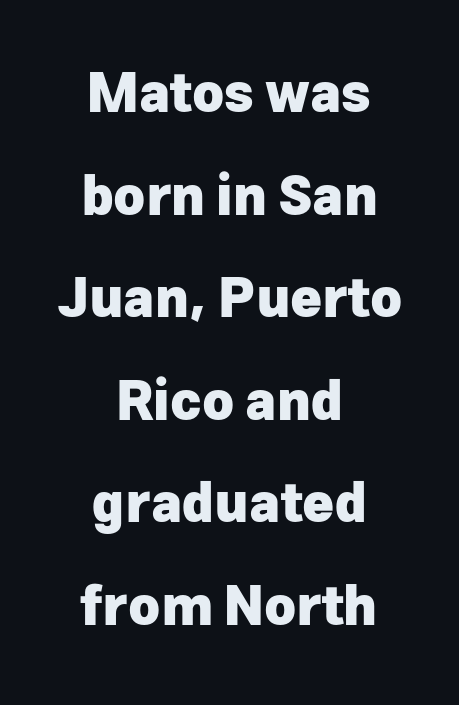
{"serif": "no", "italic": "no", "bold": "yes", "weight": "heavy", "width": "normal", "stroke_contrast": "low", "x_height": "medium", "monospaced": "no", "underline": "no", "align": "center", "line_spacing": "loose", "line_spacing_ratio": 1.9, "letter_spacing": "normal", "letter_spacing_em": 0.0, "glyph_px": 54}
